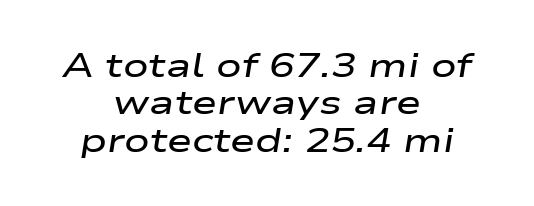
Q: Is the text bold? A: Semi-bold.
Q: Is the text italic (slanted)? A: Yes, it leans right by about 9 degrees.
Q: Is the text underlined? A: No.
Q: How is the paragraph aligned? A: Centered.
Q: Is the spacing between letters normal or unusually wide? A: Normal.
Q: Is the spacing between lines tight, normal or loose? A: Tight.
Q: Width (condensed, normal, or wide)? A: Wide.
Q: Stroke contrast? A: Low.
Q: x-height? A: Medium.
Q: Monospaced? A: No.
